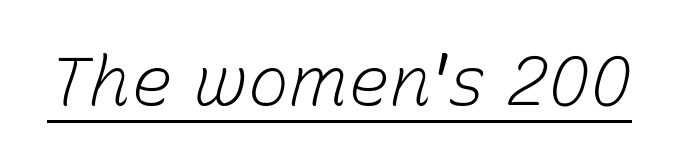
The image shows 69 px light type, italic (leaning right); set normal letter spacing, underlined; low stroke contrast and a medium x-height.
